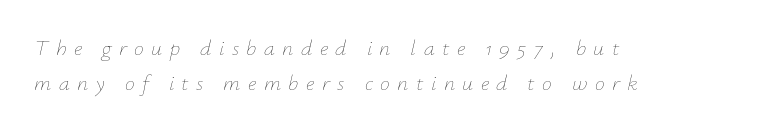
{"italic": "yes", "lean": "right", "slant_degrees": 12, "bold": "no", "underline": "no", "align": "left", "line_spacing": "normal", "line_spacing_ratio": 1.57, "letter_spacing": "wide", "letter_spacing_em": 0.34, "glyph_px": 22}
